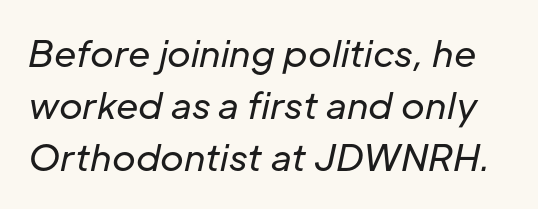
{"italic": "yes", "lean": "right", "slant_degrees": 12, "bold": "no", "weight": "regular", "width": "normal", "stroke_contrast": "low", "x_height": "medium", "monospaced": "no", "underline": "no", "line_spacing": "normal", "line_spacing_ratio": 1.45, "letter_spacing": "normal", "letter_spacing_em": 0.0, "glyph_px": 36}
